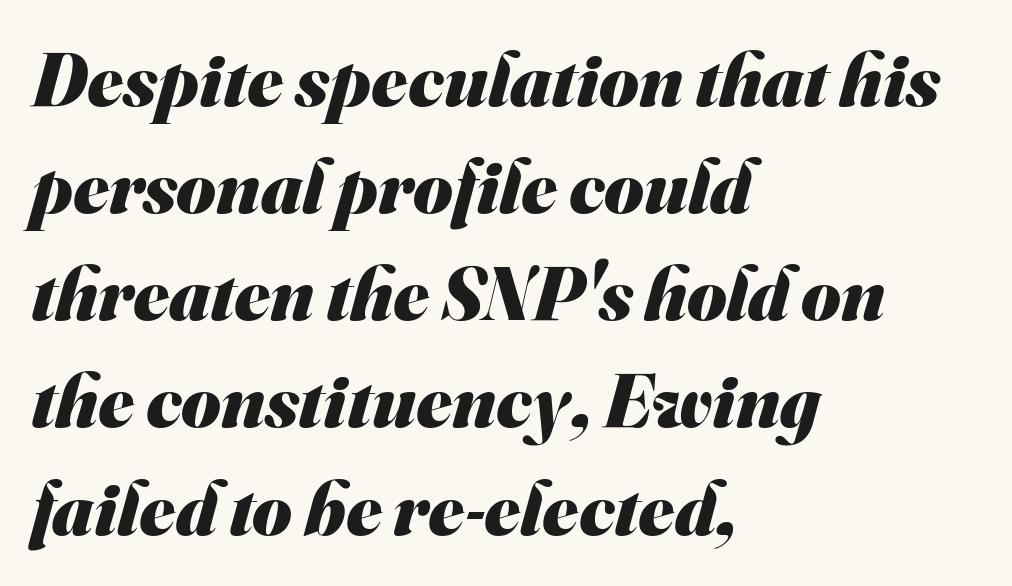
The image shows 76 px heavy sans-serif type; set left-aligned, normal line spacing (1.41x), normal letter spacing, not underlined; medium stroke contrast and a small x-height.
